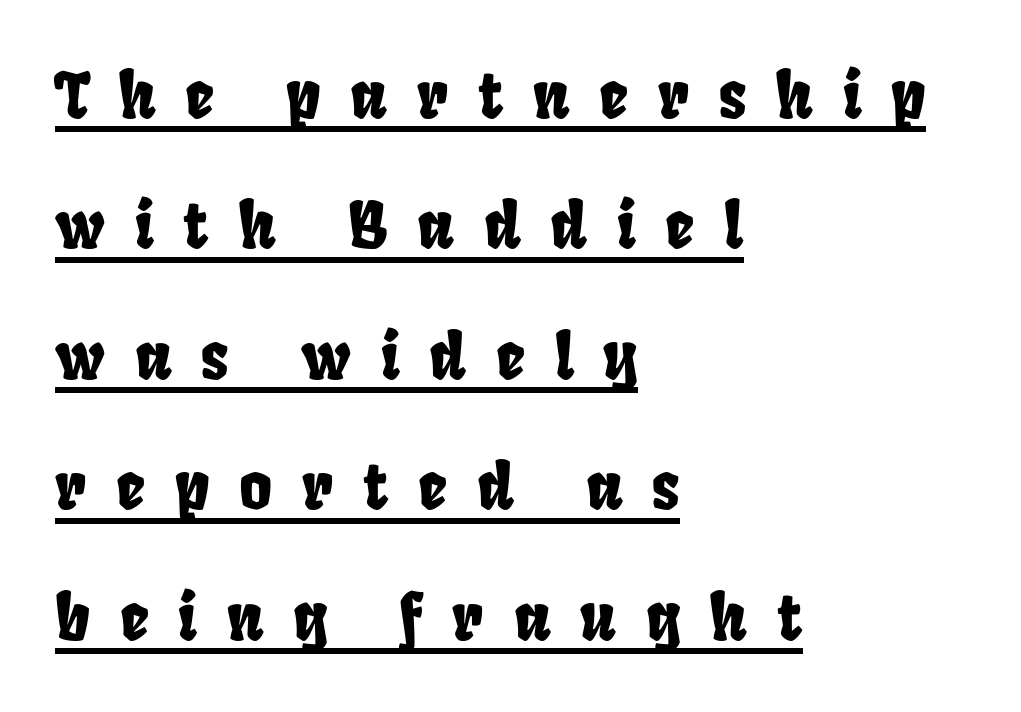
Q: Is the typeface a serif or a sans-serif typeface? A: Sans-serif.
Q: Is the text underlined? A: Yes.
Q: How is the paragraph aligned? A: Left-aligned.
Q: Is the spacing between letters normal or unusually wide? A: Unusually wide.
Q: Is the spacing between lines tight, normal or loose? A: Loose.
Q: Width (condensed, normal, or wide)? A: Condensed.
Q: Stroke contrast? A: Low.
Q: x-height? A: Large.
Q: Monospaced? A: No.
